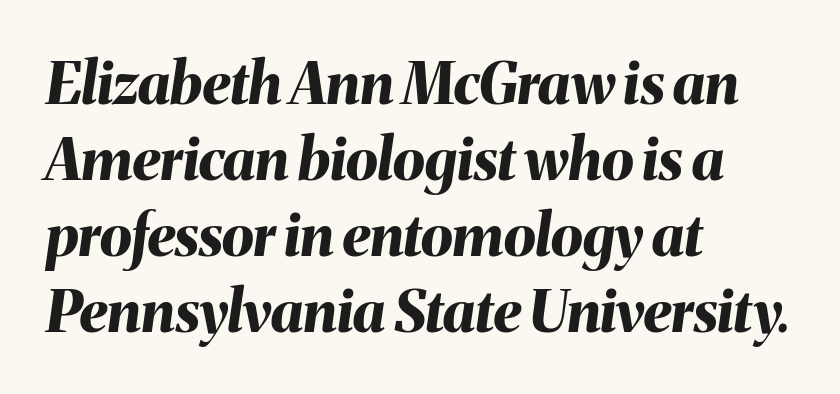
Each letter keeps its own natural width here, so spacing adapts to shape. Whoever set this chose a conventional vertical rhythm. The strokes are fattened all the way to bold. A student would call this left alignment; a typographer would say flush left, rag right. These lines keep a tight, regular rhythm from letter to letter.
